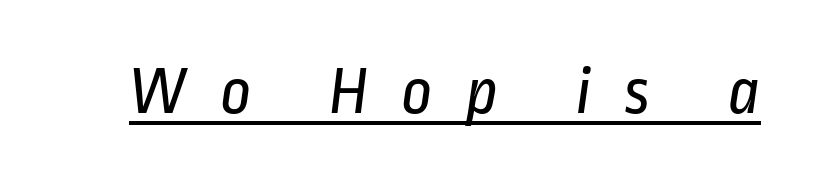
The image shows 68 px regular-weight, condensed sans-serif type; set unusually wide letter spacing (+0.48 em), underlined; low stroke contrast and a medium x-height.
